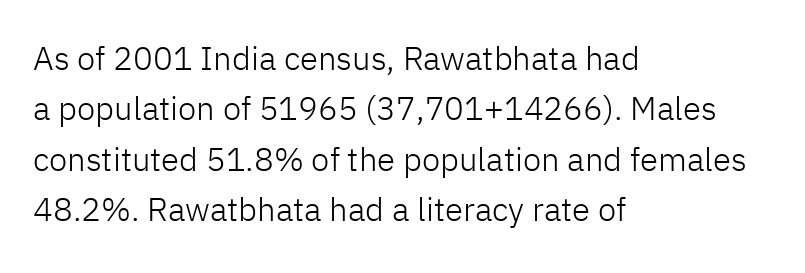
{"serif": "no", "italic": "no", "bold": "no", "weight": "light", "width": "normal", "stroke_contrast": "low", "x_height": "medium", "monospaced": "no", "underline": "no", "align": "left", "line_spacing": "normal", "line_spacing_ratio": 1.53, "letter_spacing": "normal", "letter_spacing_em": 0.0, "glyph_px": 33}
